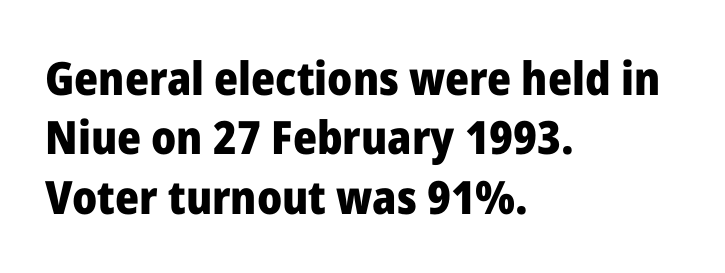
{"serif": "no", "italic": "no", "bold": "yes", "weight": "heavy", "width": "normal", "stroke_contrast": "low", "x_height": "medium", "monospaced": "no", "underline": "no", "align": "left", "line_spacing": "normal", "line_spacing_ratio": 1.29, "letter_spacing": "normal", "letter_spacing_em": 0.0, "glyph_px": 46}
